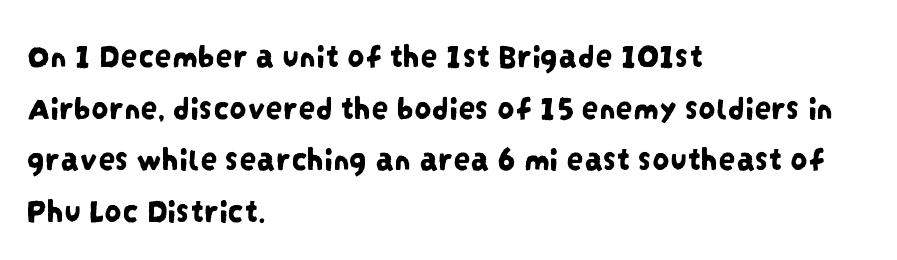
Serif or sans? Sans — the stroke terminals are bare. Is there much room between lines? A standard amount, neither cramped nor airy. Alignment: flush left. Underline: absent. Do the characters align in a grid? No, the font is proportional.
